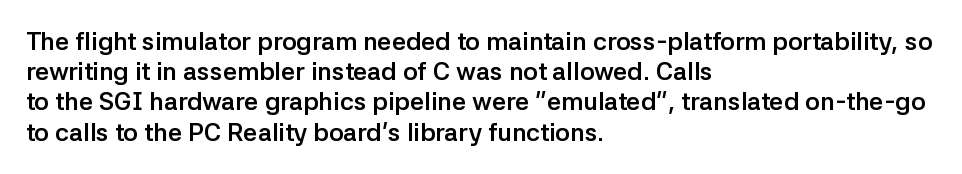
Q: Is the text bold? A: Yes.
Q: Is the text italic (slanted)? A: No, it is upright.
Q: Is the text underlined? A: No.
Q: How is the paragraph aligned? A: Left-aligned.
Q: Is the spacing between letters normal or unusually wide? A: Normal.
